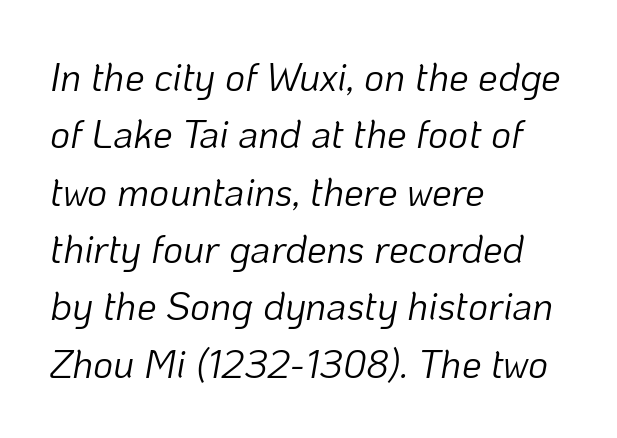
Here the glyphs are tracked normally, forming tight word shapes. Is the block centered? No — it sits flush against the left margin. The passage shown is typed in a proportional face where columns would drift. The lettering tilts uniformly, giving the passage an italic look. Check the space under the baseline: it is left empty. The block of text has a typical density, with ordinary space between rows.
